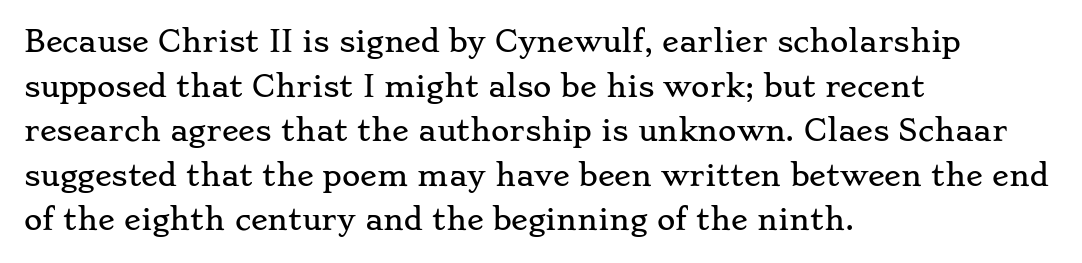
Q: Is the text italic (slanted)? A: No, it is upright.
Q: Is the typeface a serif or a sans-serif typeface? A: Serif.
Q: Is the text underlined? A: No.
Q: How is the paragraph aligned? A: Left-aligned.
Q: Is the spacing between letters normal or unusually wide? A: Normal.
Q: Is the spacing between lines tight, normal or loose? A: Normal.
Q: Width (condensed, normal, or wide)? A: Wide.
Q: Stroke contrast? A: Low.
Q: x-height? A: Small.
Q: Monospaced? A: No.
